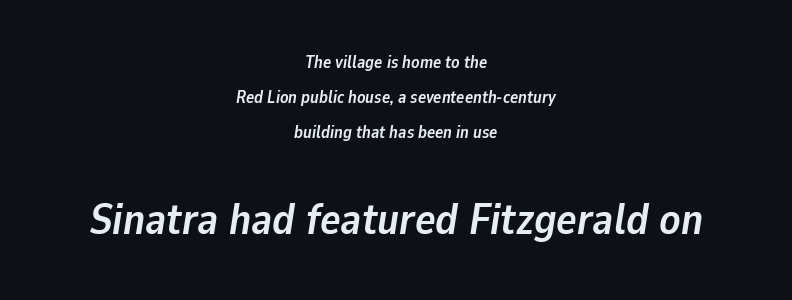
{"italic": "yes", "lean": "right", "slant_degrees": 9, "bold": "yes", "weight": "semibold", "width": "normal", "stroke_contrast": "low", "x_height": "medium", "monospaced": "no", "underline": "no", "align": "center", "line_spacing": "loose", "line_spacing_ratio": 2.07, "letter_spacing": "normal", "letter_spacing_em": 0.0, "larger_block": "second", "size_ratio": 2.53, "glyph_px": 43}
